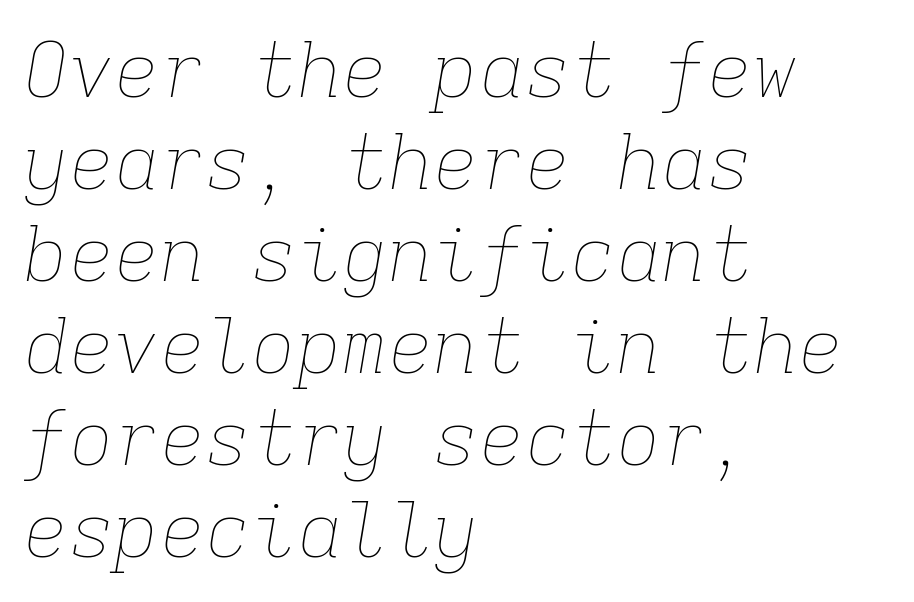
The image shows 76 px thin type, italic (leaning right), monospaced; set left-aligned, line spacing 1.21x, normal letter spacing, not underlined; low stroke contrast and a medium x-height.
